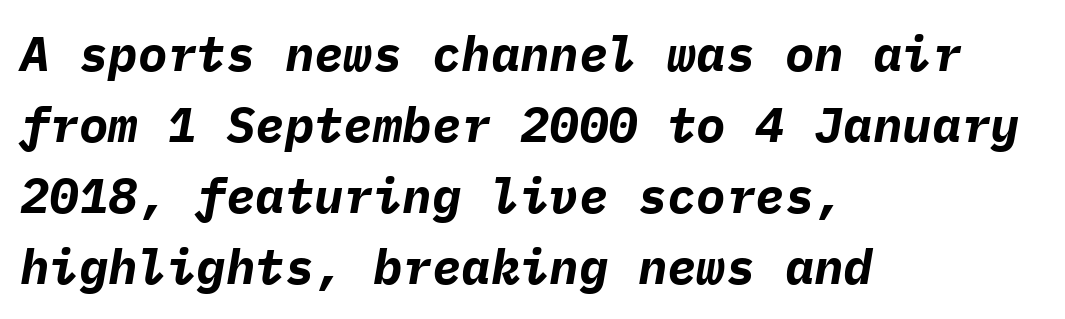
Q: Is the text bold? A: Yes.
Q: Is the text italic (slanted)? A: Yes, it leans right by about 9 degrees.
Q: Is the text underlined? A: No.
Q: How is the paragraph aligned? A: Left-aligned.
Q: Is the spacing between letters normal or unusually wide? A: Normal.
Q: Is the spacing between lines tight, normal or loose? A: Normal.
Q: Width (condensed, normal, or wide)? A: Normal.
Q: Stroke contrast? A: Low.
Q: x-height? A: Medium.
Q: Monospaced? A: Yes.
